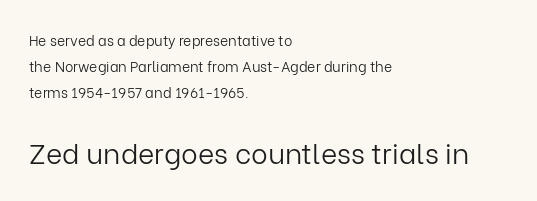
The image shows 28 px light sans-serif type, upright; set left-aligned, line spacing 1.87x, normal letter spacing, not underlined; the second (bottom) block is 2.0x larger; low stroke contrast and a medium x-height.
